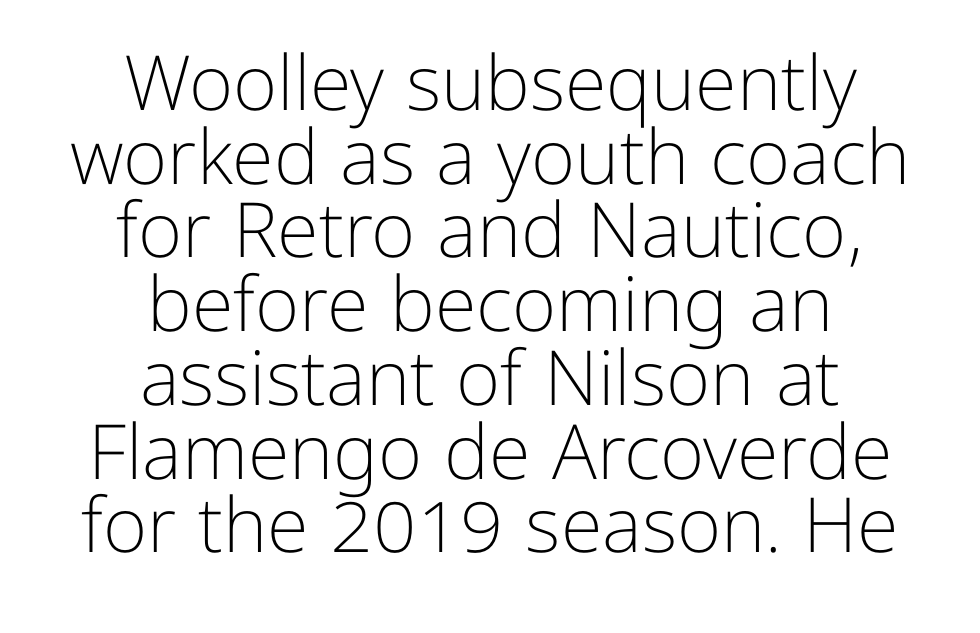
Q: Is the text bold? A: No.
Q: Is the text italic (slanted)? A: No, it is upright.
Q: Is the typeface a serif or a sans-serif typeface? A: Sans-serif.
Q: Is the text underlined? A: No.
Q: How is the paragraph aligned? A: Centered.
Q: Is the spacing between letters normal or unusually wide? A: Normal.
Q: Is the spacing between lines tight, normal or loose? A: Tight.
Q: Width (condensed, normal, or wide)? A: Normal.
Q: Stroke contrast? A: Low.
Q: x-height? A: Medium.
Q: Monospaced? A: No.
